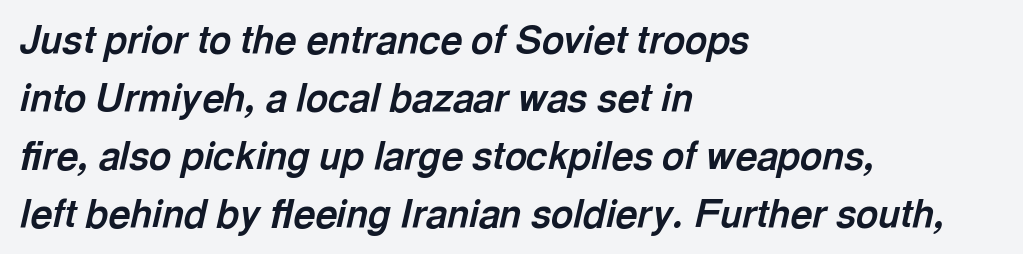
The image shows 38 px bold type, italic (leaning right); set left-aligned, normal line spacing (1.53x), normal letter spacing, not underlined; a medium x-height.
